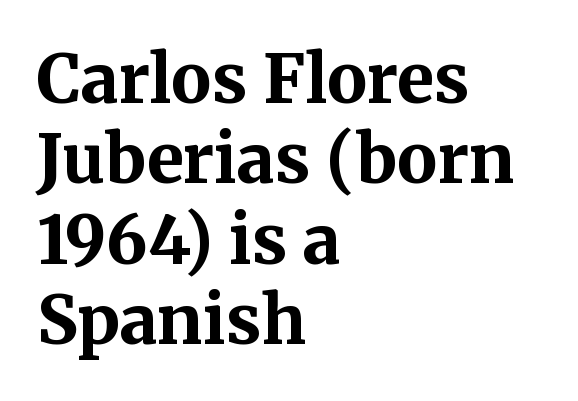
{"serif": "yes", "italic": "no", "bold": "yes", "weight": "bold", "width": "normal", "stroke_contrast": "medium", "x_height": "medium", "monospaced": "no", "underline": "no", "align": "left", "line_spacing_ratio": 1.2, "letter_spacing": "normal", "letter_spacing_em": 0.0, "glyph_px": 67}
